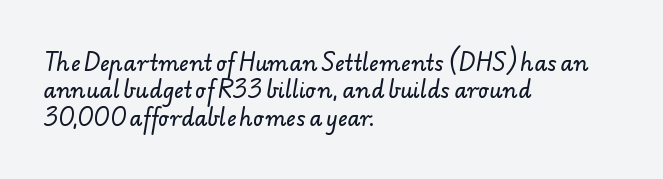
Any mark beneath the type? The region is blank. The vertical gap from one line to the next is medium. Compared with typical body copy, the letter spacing here is the same. The compositor pushed each line to the left boundary.
